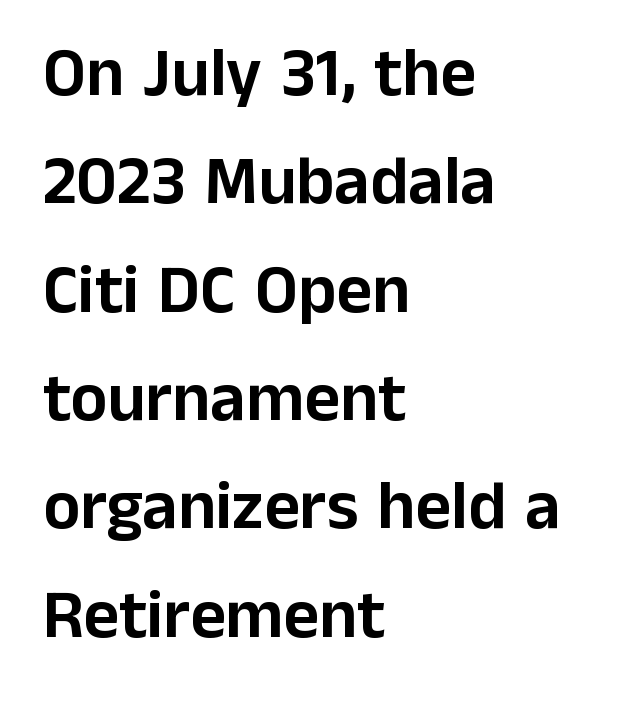
The image shows 69 px sans-serif type, upright; set left-aligned, normal line spacing (1.57x), normal letter spacing, not underlined; low stroke contrast and a medium x-height.
